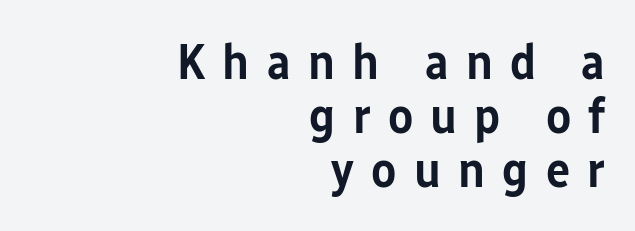
Q: Is the text bold? A: Semi-bold.
Q: Is the text italic (slanted)? A: No, it is upright.
Q: Is the typeface a serif or a sans-serif typeface? A: Sans-serif.
Q: Is the text underlined? A: No.
Q: How is the paragraph aligned? A: Right-aligned.
Q: Is the spacing between letters normal or unusually wide? A: Unusually wide.
Q: Is the spacing between lines tight, normal or loose? A: Tight.
Q: Width (condensed, normal, or wide)? A: Condensed.
Q: Stroke contrast? A: Low.
Q: x-height? A: Medium.
Q: Monospaced? A: No.
